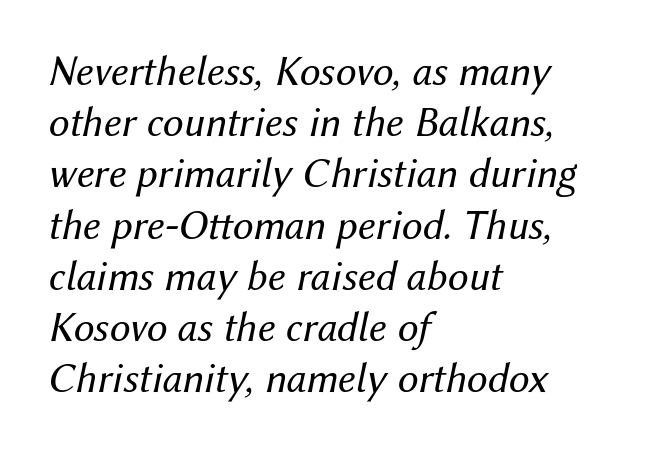
{"italic": "yes", "lean": "right", "slant_degrees": 12, "bold": "no", "weight": "regular", "width": "normal", "stroke_contrast": "medium", "x_height": "medium", "monospaced": "no", "underline": "no", "align": "left", "line_spacing_ratio": 1.22, "letter_spacing": "normal", "letter_spacing_em": 0.0, "glyph_px": 42}
